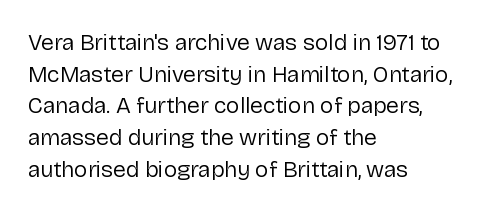
The image shows 23 px text type, upright; set left-aligned, normal line spacing (1.38x), normal letter spacing, not underlined.
